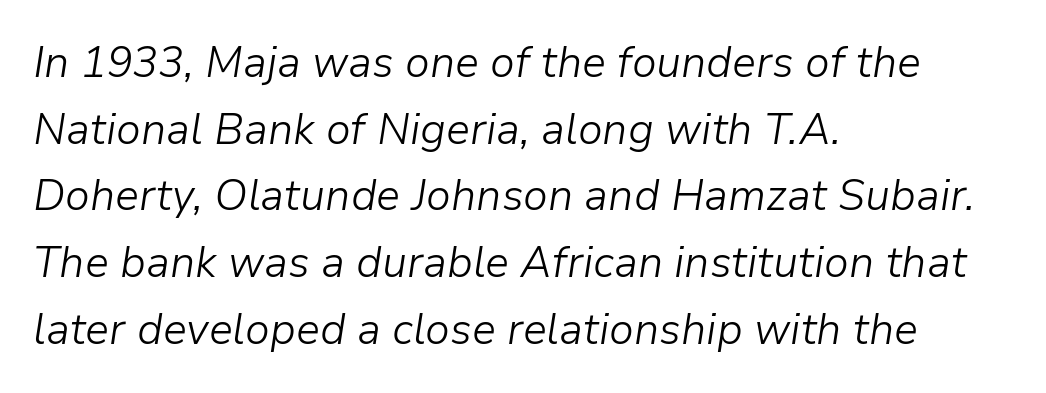
The face used here is proportionally spaced, like ordinary book or web type. The block of text has a typical density, with ordinary space between rows. The specimen omits any rule beneath the text block's lines. Horizontally, the lines are justified to the leading edge only. The whole block is typeset with a tilt. Each stroke keeps to a modest, everyday thickness or less.
